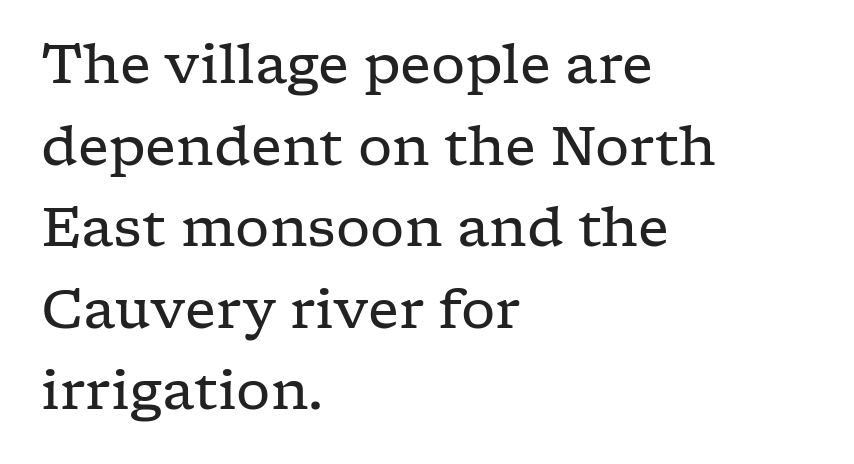
The image shows 54 px regular-weight, wide serif type, upright; set left-aligned, normal line spacing (1.51x), normal letter spacing, not underlined; low stroke contrast and a medium x-height.
